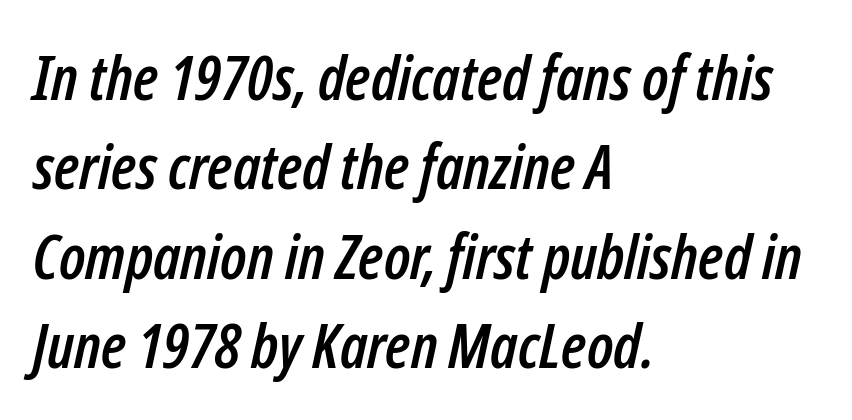
{"italic": "yes", "lean": "right", "slant_degrees": 12, "width": "condensed", "stroke_contrast": "low", "x_height": "medium", "monospaced": "no", "underline": "no", "align": "left", "line_spacing": "normal", "line_spacing_ratio": 1.44, "letter_spacing": "normal", "letter_spacing_em": 0.0, "glyph_px": 62}
